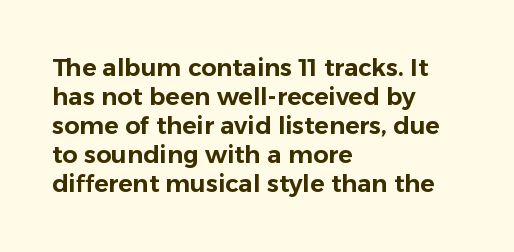
Q: Is the text italic (slanted)? A: No, it is upright.
Q: Is the text underlined? A: No.
Q: How is the paragraph aligned? A: Left-aligned.
Q: Is the spacing between letters normal or unusually wide? A: Normal.
